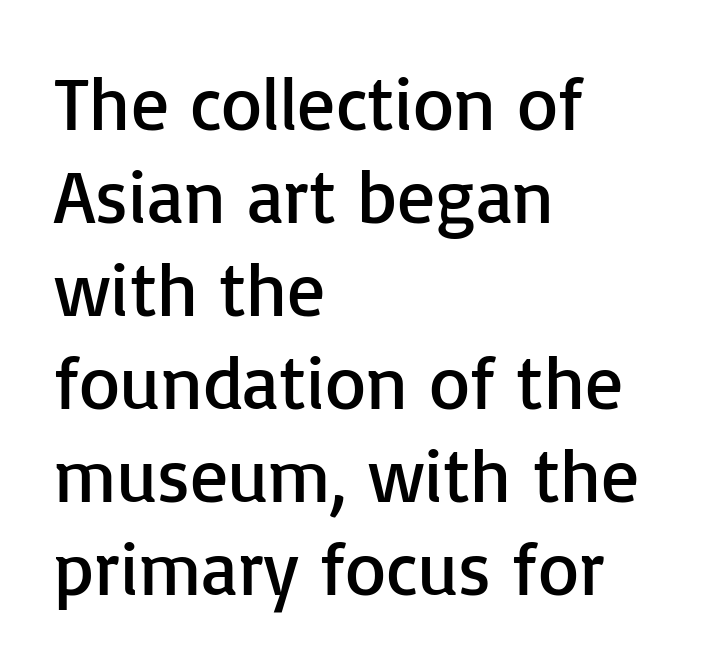
The image shows 75 px regular-weight sans-serif type, upright; set left-aligned, line spacing 1.24x, normal letter spacing, not underlined; low stroke contrast and a medium x-height.
